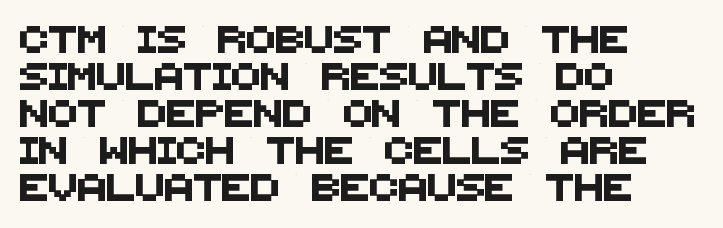
The image shows 27 px text type; set left-aligned, normal line spacing (1.37x), normal letter spacing, not underlined.
